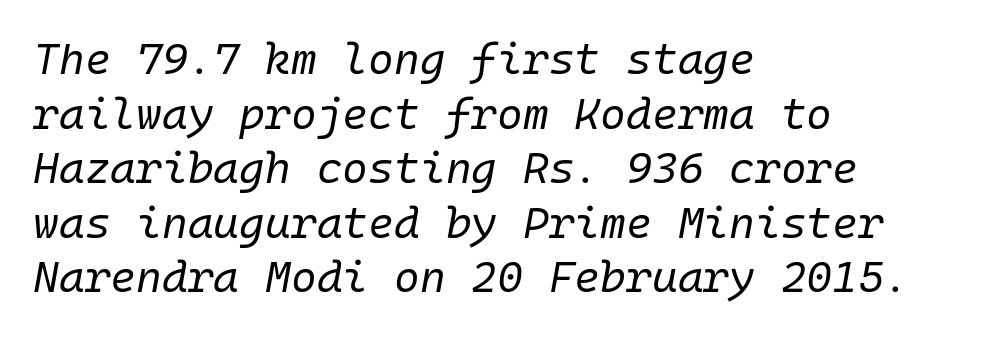
Q: Is the text bold? A: No.
Q: Is the text italic (slanted)? A: Yes, it leans right by about 10 degrees.
Q: Is the text underlined? A: No.
Q: How is the paragraph aligned? A: Left-aligned.
Q: Is the spacing between letters normal or unusually wide? A: Normal.
Q: Width (condensed, normal, or wide)? A: Normal.
Q: Stroke contrast? A: Low.
Q: x-height? A: Medium.
Q: Monospaced? A: Yes.
